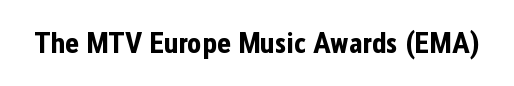
Q: Is the text bold? A: Yes.
Q: Is the text italic (slanted)? A: No, it is upright.
Q: Is the typeface a serif or a sans-serif typeface? A: Sans-serif.
Q: Is the text underlined? A: No.
Q: Is the spacing between letters normal or unusually wide? A: Normal.
Q: Width (condensed, normal, or wide)? A: Condensed.
Q: Stroke contrast? A: Low.
Q: x-height? A: Medium.
Q: Monospaced? A: No.
